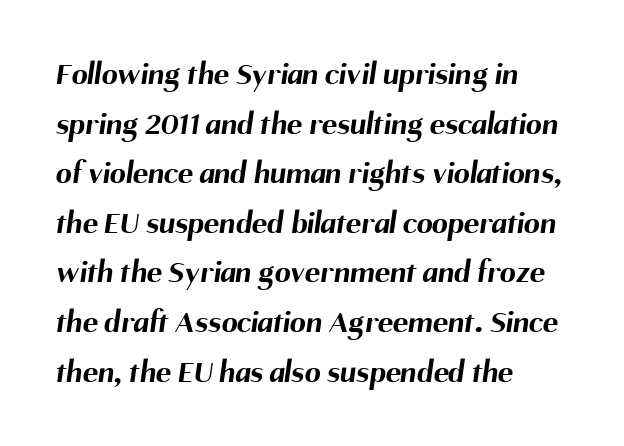
{"serif": "no", "bold": "yes", "weight": "bold", "width": "normal", "stroke_contrast": "medium", "x_height": "medium", "monospaced": "no", "underline": "no", "align": "left", "line_spacing": "normal", "line_spacing_ratio": 1.55, "letter_spacing": "normal", "letter_spacing_em": 0.0, "glyph_px": 32}
